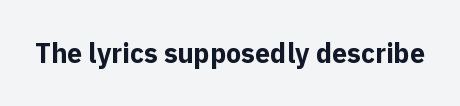
What stands out about the letter spacing? Nothing — it is the standard amount. No italicization has been applied; the sample stays upright. The gap between lines stays unmarked. Thick stems and heavy bowls — unmistakably bold.
